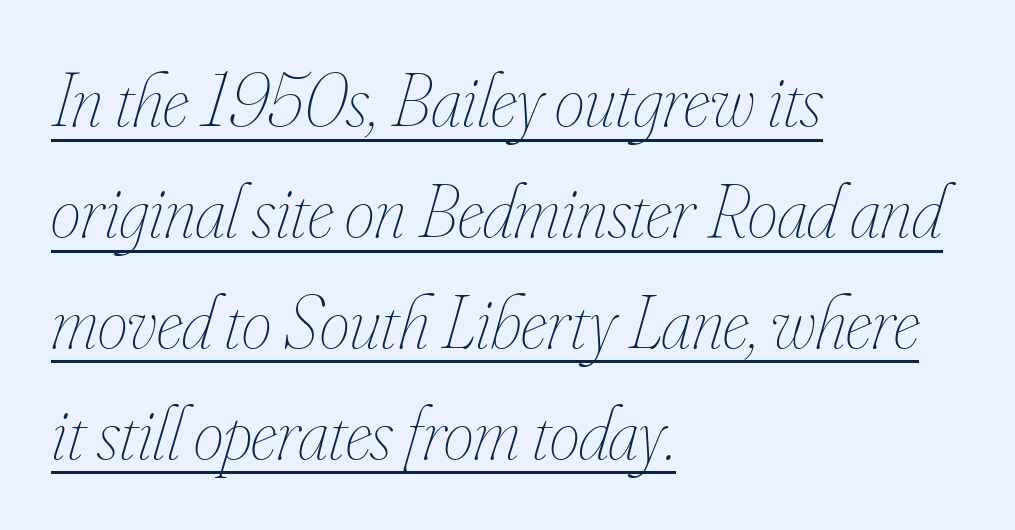
The lettering is marked with a stroke running underneath it. Leading: standard. No heavy texture on the line: the type isn't bold. The tracking reads as untouched default to a designer's eye. These lines are set flush left with a ragged right edge. Is the type slanted? Yes — the strokes lean at a clear angle.
